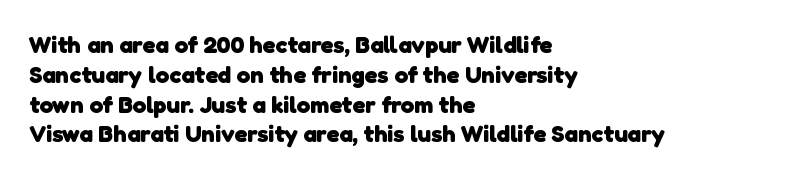
There is no visible air inserted between adjacent glyphs. Its strokes are broad and dark, the hallmark of bold type. Compared with a centered layout, this one pins lines to the left instead. Letters rest on an invisible, unmarked baseline.
